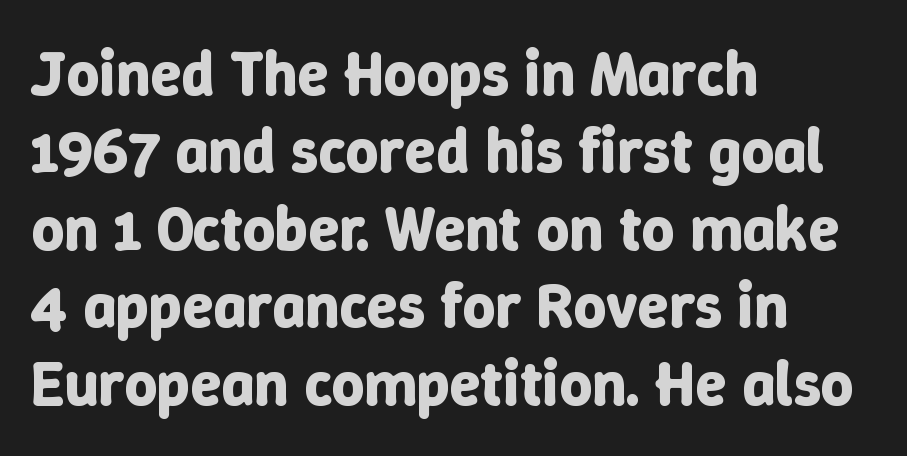
The image shows 63 px bold type, upright; set left-aligned, line spacing 1.23x, normal letter spacing, not underlined; low stroke contrast and a medium x-height.
